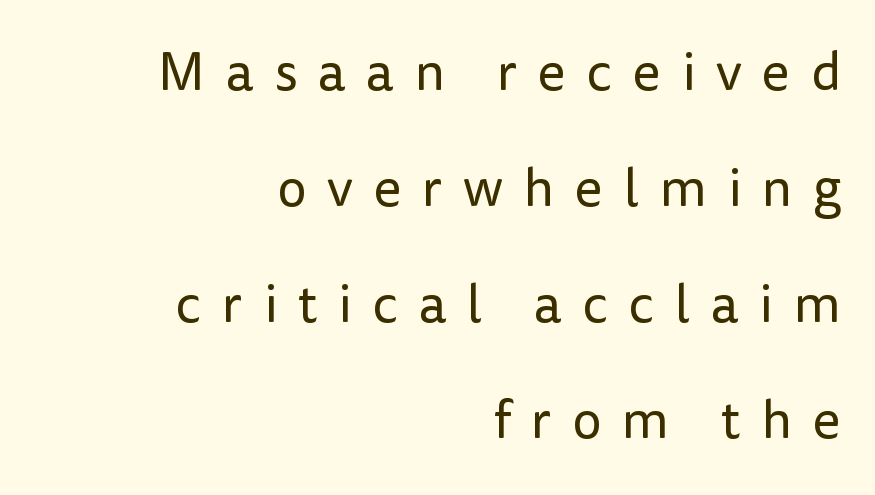
{"serif": "no", "italic": "no", "bold": "no", "weight": "regular", "width": "normal", "stroke_contrast": "low", "x_height": "medium", "monospaced": "no", "underline": "no", "align": "right", "line_spacing": "loose", "line_spacing_ratio": 2.19, "letter_spacing": "wide", "letter_spacing_em": 0.39, "glyph_px": 53}
